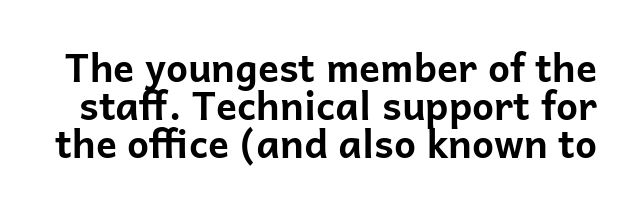
The image shows 39 px bold sans-serif type, upright; set tight line spacing (0.98x), normal letter spacing, not underlined; low stroke contrast and a medium x-height.
